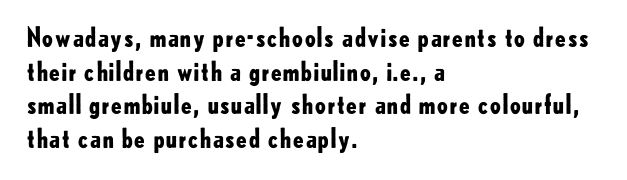
The image shows 26 px bold type, upright; set left-aligned, normal line spacing (1.29x), normal letter spacing, not underlined.
